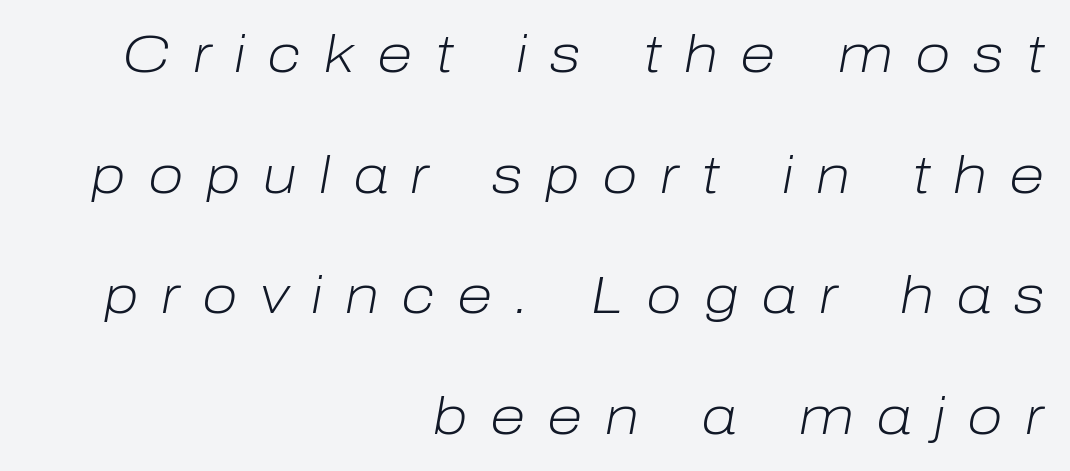
The image shows 52 px light type, italic (leaning right); set right-aligned, loose line spacing (2.32x), unusually wide letter spacing (+0.43 em), not underlined; low stroke contrast and a medium x-height.
